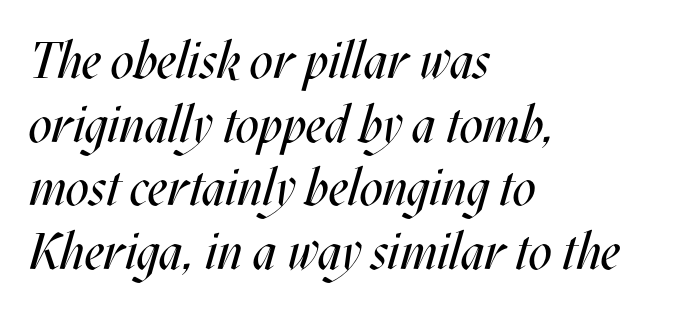
Q: Is the text bold? A: No.
Q: Is the text italic (slanted)? A: Yes, it leans right by about 17 degrees.
Q: Is the text underlined? A: No.
Q: How is the paragraph aligned? A: Left-aligned.
Q: Is the spacing between letters normal or unusually wide? A: Normal.
Q: Is the spacing between lines tight, normal or loose? A: Normal.
Q: Width (condensed, normal, or wide)? A: Condensed.
Q: Stroke contrast? A: Medium.
Q: x-height? A: Large.
Q: Monospaced? A: No.
